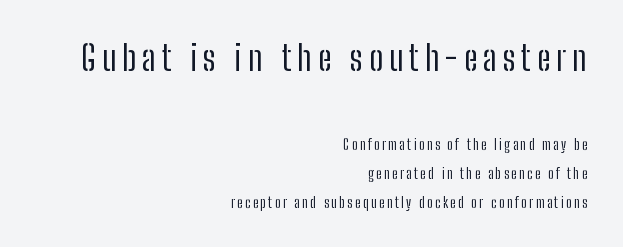
The image shows 35 px regular-weight, condensed sans-serif type, upright; set right-aligned, loose line spacing (2.06x), not underlined; the first (top) block is 2.5x larger; low stroke contrast and a medium x-height.
